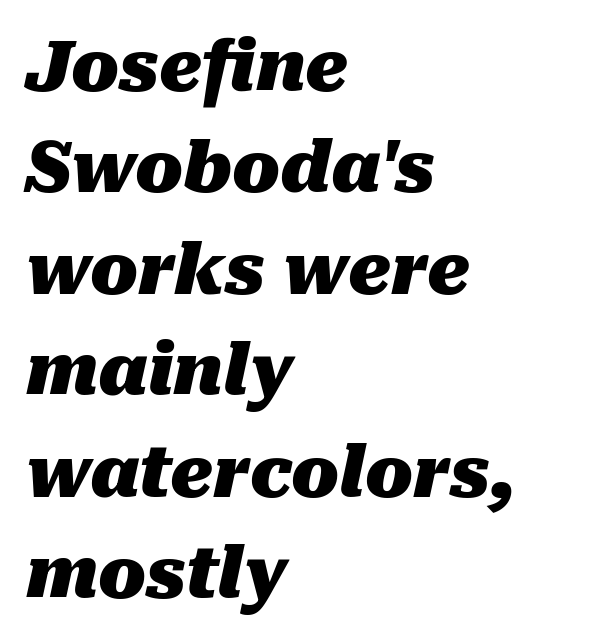
Words float on clear page, feet unadorned. The passage shown is typed in a proportional face where columns would drift. No extra tracking has been applied to these lines. The rendering anchors every line to the left-hand side.
